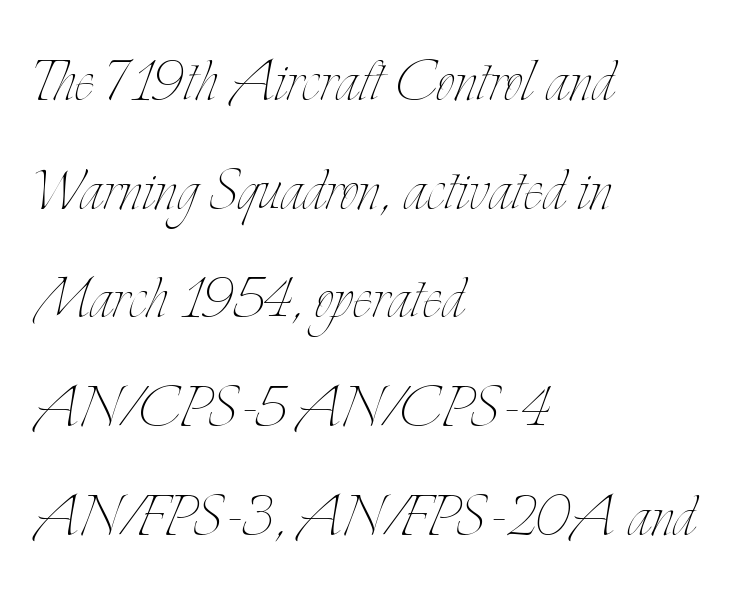
The image shows 75 px thin, condensed type; set left-aligned, normal line spacing (1.45x), normal letter spacing, not underlined; low stroke contrast and a small x-height.
